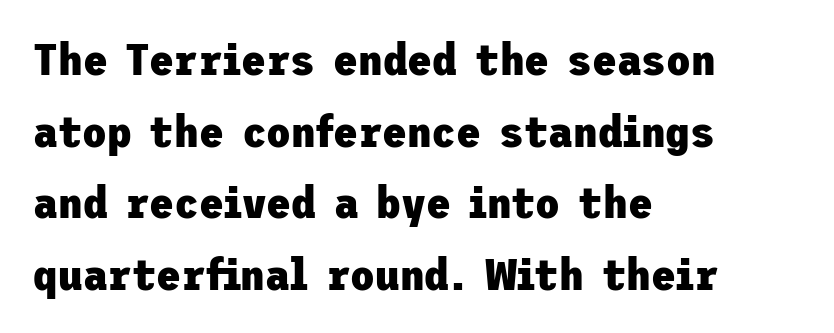
Q: Is the text bold? A: Yes.
Q: Is the text italic (slanted)? A: No, it is upright.
Q: Is the typeface a serif or a sans-serif typeface? A: Sans-serif.
Q: Is the text underlined? A: No.
Q: How is the paragraph aligned? A: Left-aligned.
Q: Is the spacing between letters normal or unusually wide? A: Normal.
Q: Is the spacing between lines tight, normal or loose? A: Normal.
Q: Width (condensed, normal, or wide)? A: Normal.
Q: Stroke contrast? A: Low.
Q: x-height? A: Medium.
